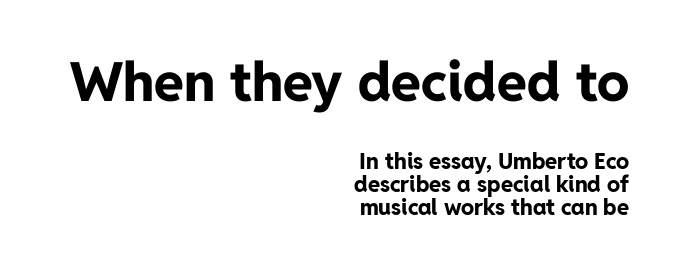
Q: Is the text bold? A: Yes.
Q: Is the text italic (slanted)? A: No, it is upright.
Q: Is the typeface a serif or a sans-serif typeface? A: Sans-serif.
Q: Is the text underlined? A: No.
Q: How is the paragraph aligned? A: Right-aligned.
Q: Is the spacing between letters normal or unusually wide? A: Normal.
Q: Is the spacing between lines tight, normal or loose? A: Tight.
Q: Which block of text is set in a larger size, the first (top) or the second (bottom)? A: The first (top) one.
Q: Width (condensed, normal, or wide)? A: Normal.
Q: Stroke contrast? A: Low.
Q: x-height? A: Medium.
Q: Monospaced? A: No.
